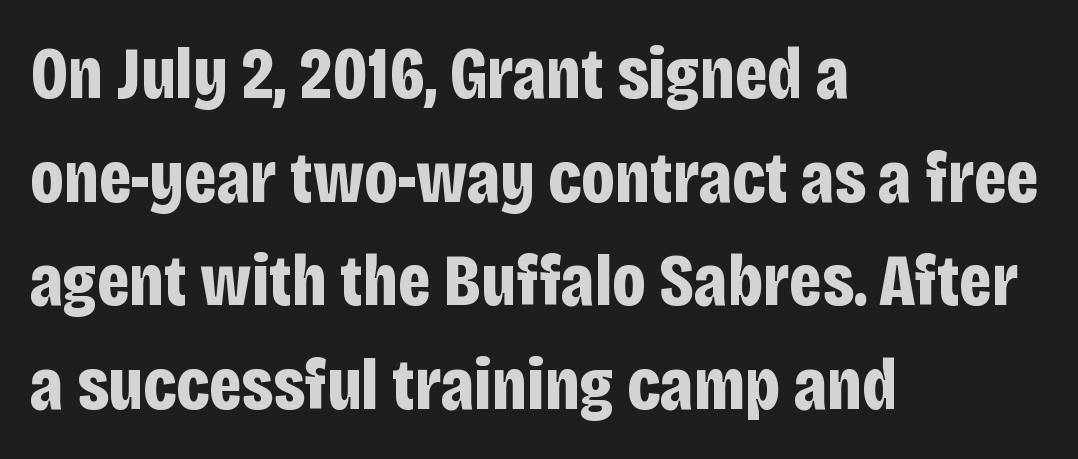
{"serif": "no", "italic": "no", "bold": "yes", "weight": "bold", "width": "condensed", "stroke_contrast": "low", "x_height": "large", "monospaced": "no", "underline": "no", "align": "left", "line_spacing": "normal", "line_spacing_ratio": 1.42, "letter_spacing": "normal", "letter_spacing_em": 0.0, "glyph_px": 73}
